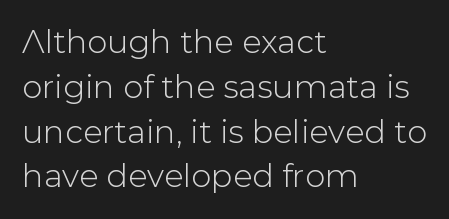
Proportional: the letters do not fall into vertical columns. Compared with typical paragraphs, the rows here are spaced about the same. The letters stand upright; this is a roman face. Notice how the passage keeps a crisp vertical edge on the left only. Inter-character spacing is left at the font's built-in metrics. The rendering shows plain stroke endings on the letterforms — a sans-serif design.
